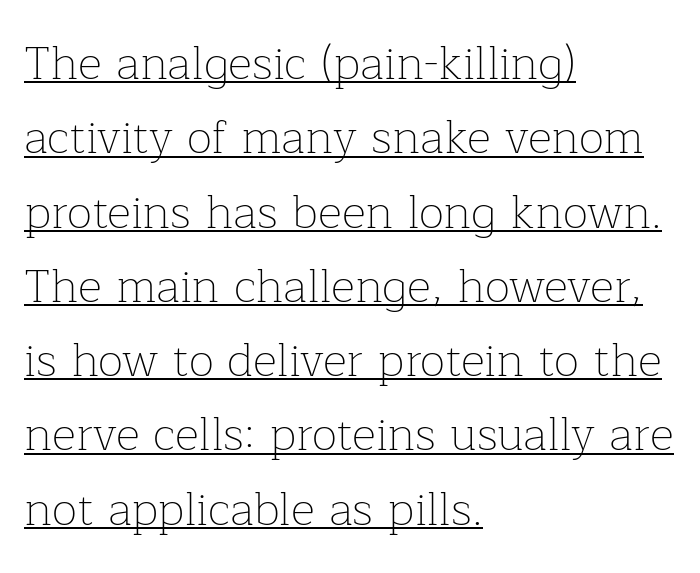
The strokes are not fattened; the text isn't bold. Looks like regular typesetting: each glyph gets only the width it needs. These lines are set flush left with a ragged right edge. Underline: present. Serif or sans? Serif — the stroke terminals have little feet. Vertical spacing — default.
